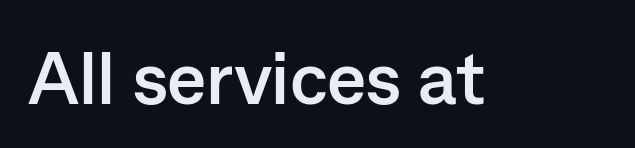
Q: Is the text bold? A: Yes.
Q: Is the text italic (slanted)? A: No, it is upright.
Q: Is the typeface a serif or a sans-serif typeface? A: Sans-serif.
Q: Is the text underlined? A: No.
Q: Is the spacing between letters normal or unusually wide? A: Normal.
Q: Width (condensed, normal, or wide)? A: Normal.
Q: Stroke contrast? A: Low.
Q: x-height? A: Medium.
Q: Monospaced? A: No.
